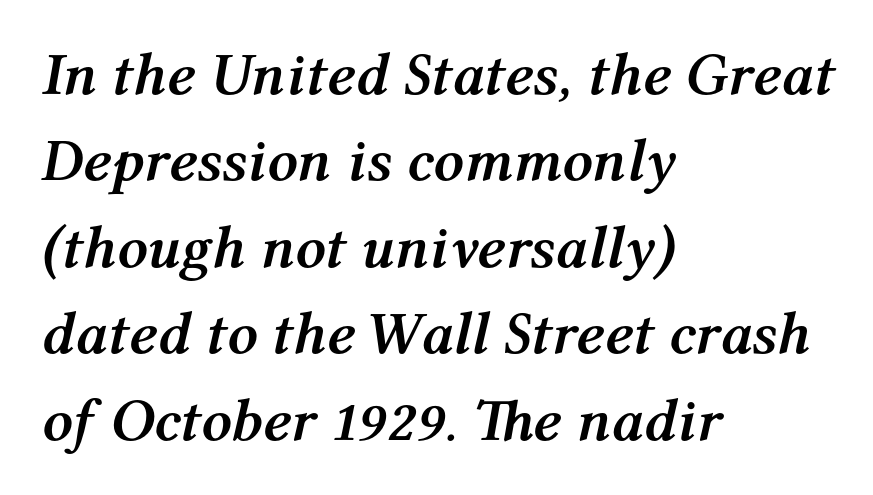
The rows are spaced the way most documents space them. The glyphs look as if they've been sheared to an angle. Here the designer chose a conventional face with non-uniform glyph widths. Reading down the block, your eye returns to a fixed left position each line. Check under the words: just untouched page. Caption: bold face, heavy strokes.
